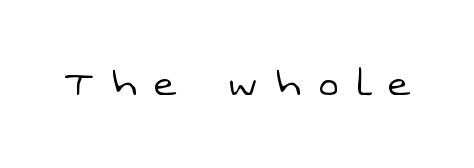
Q: Is the text bold? A: No.
Q: Is the typeface a serif or a sans-serif typeface? A: Sans-serif.
Q: Is the text underlined? A: No.
Q: Is the spacing between letters normal or unusually wide? A: Unusually wide.
Q: Width (condensed, normal, or wide)? A: Normal.
Q: Stroke contrast? A: Low.
Q: x-height? A: Medium.
Q: Monospaced? A: No.
